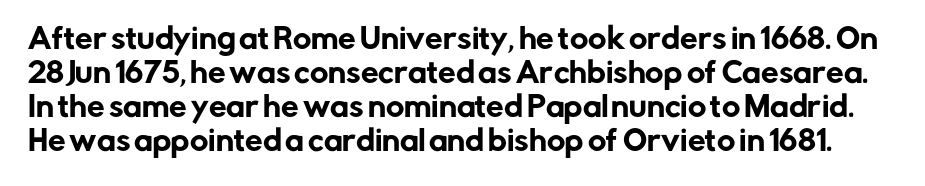
{"serif": "no", "italic": "no", "width": "normal", "stroke_contrast": "low", "x_height": "medium", "monospaced": "no", "underline": "no", "line_spacing_ratio": 1.21, "letter_spacing": "normal", "letter_spacing_em": 0.0, "glyph_px": 28}
